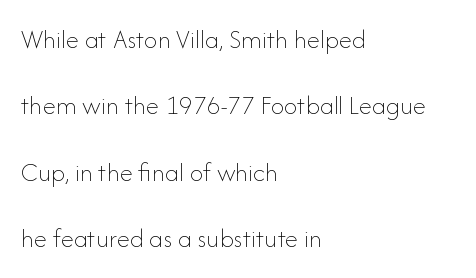
Q: Is the text bold? A: No.
Q: Is the text italic (slanted)? A: No, it is upright.
Q: Is the text underlined? A: No.
Q: How is the paragraph aligned? A: Left-aligned.
Q: Is the spacing between letters normal or unusually wide? A: Normal.
Q: Is the spacing between lines tight, normal or loose? A: Loose.
